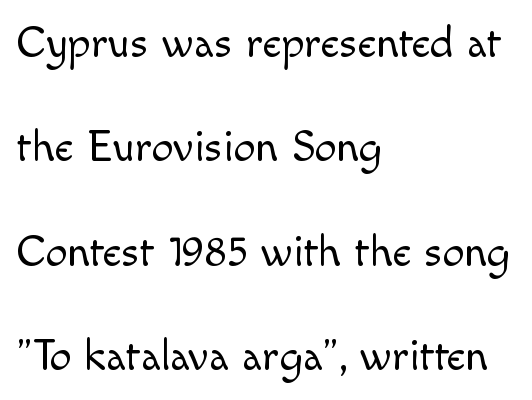
{"serif": "no", "italic": "no", "bold": "no", "weight": "light", "width": "normal", "x_height": "small", "monospaced": "no", "underline": "no", "align": "left", "line_spacing": "loose", "line_spacing_ratio": 2.37, "letter_spacing": "normal", "letter_spacing_em": 0.0, "glyph_px": 44}
